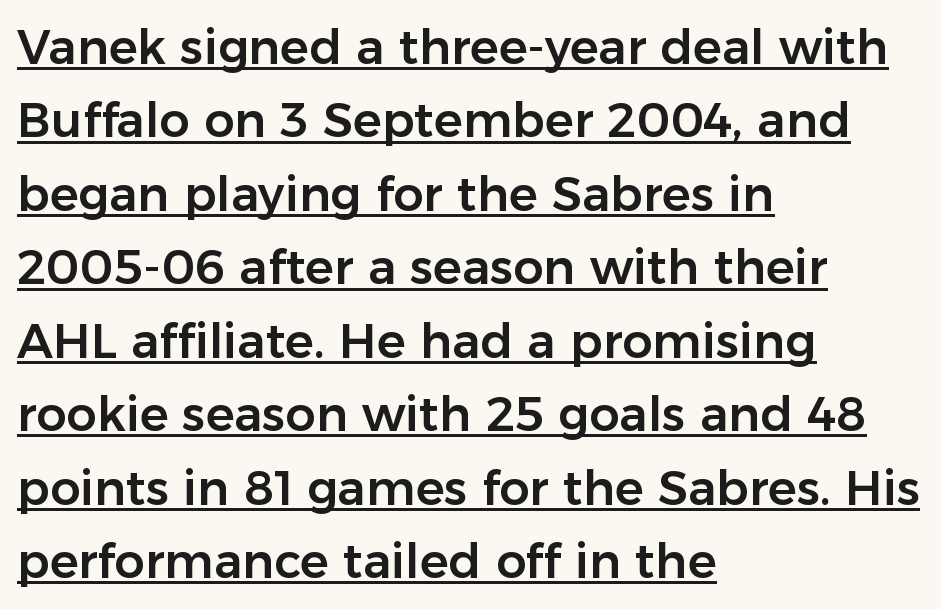
{"serif": "no", "italic": "no", "width": "normal", "stroke_contrast": "low", "x_height": "medium", "monospaced": "no", "underline": "yes", "align": "left", "line_spacing": "normal", "line_spacing_ratio": 1.53, "letter_spacing": "normal", "letter_spacing_em": 0.0, "glyph_px": 48}
